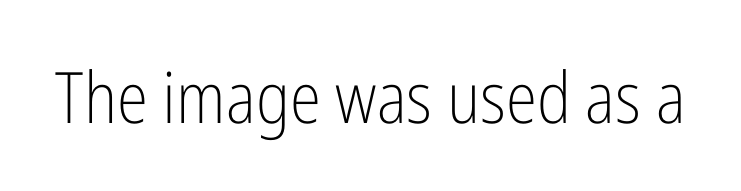
The image shows 71 px light, condensed sans-serif type, upright; set normal letter spacing, not underlined; low stroke contrast and a medium x-height.
